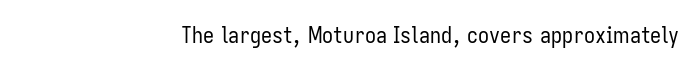
{"italic": "no", "bold": "no", "underline": "no", "letter_spacing": "normal", "letter_spacing_em": 0.0, "glyph_px": 22}
